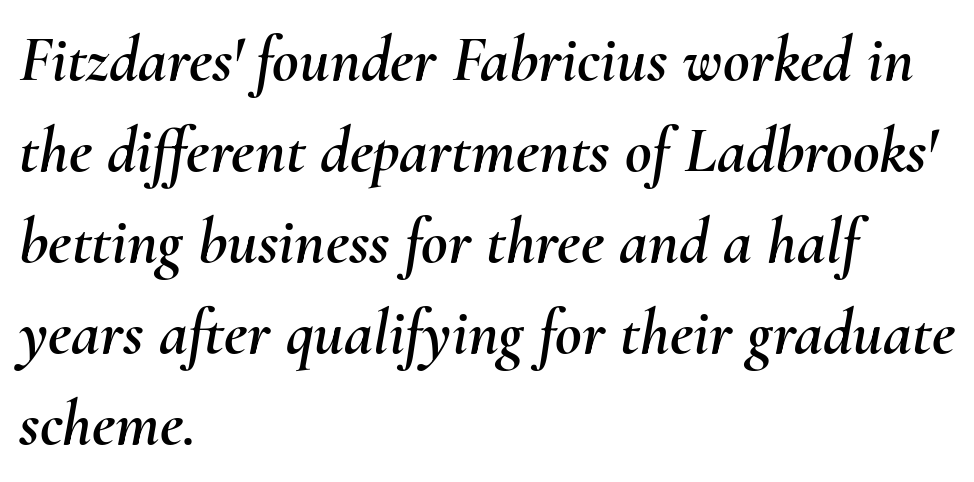
Q: Is the text italic (slanted)? A: Yes, it leans right by about 10 degrees.
Q: Is the text underlined? A: No.
Q: How is the paragraph aligned? A: Left-aligned.
Q: Is the spacing between letters normal or unusually wide? A: Normal.
Q: Is the spacing between lines tight, normal or loose? A: Normal.
Q: Width (condensed, normal, or wide)? A: Normal.
Q: Stroke contrast? A: Medium.
Q: x-height? A: Small.
Q: Monospaced? A: No.
